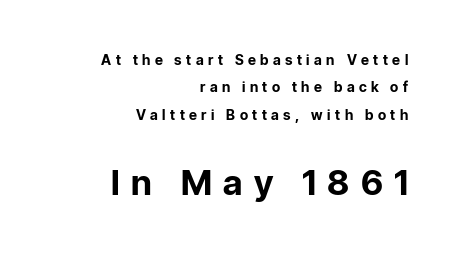
{"serif": "no", "italic": "no", "bold": "yes", "weight": "bold", "width": "normal", "stroke_contrast": "low", "x_height": "medium", "monospaced": "no", "underline": "no", "align": "right", "line_spacing": "loose", "line_spacing_ratio": 1.95, "letter_spacing": "wide", "letter_spacing_em": 0.32, "larger_block": "second", "size_ratio": 2.5, "glyph_px": 35}
